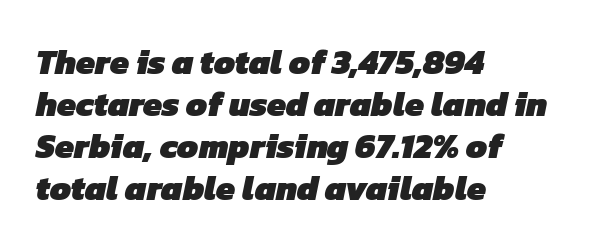
{"serif": "no", "bold": "yes", "weight": "heavy", "width": "normal", "stroke_contrast": "low", "x_height": "medium", "monospaced": "no", "underline": "no", "align": "left", "line_spacing_ratio": 1.24, "letter_spacing": "normal", "letter_spacing_em": 0.0, "glyph_px": 34}
